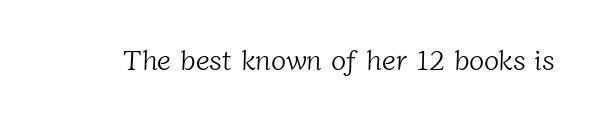
{"serif": "yes", "bold": "no", "weight": "light", "width": "normal", "stroke_contrast": "low", "x_height": "medium", "monospaced": "no", "underline": "no", "letter_spacing": "normal", "letter_spacing_em": 0.0, "glyph_px": 28}
